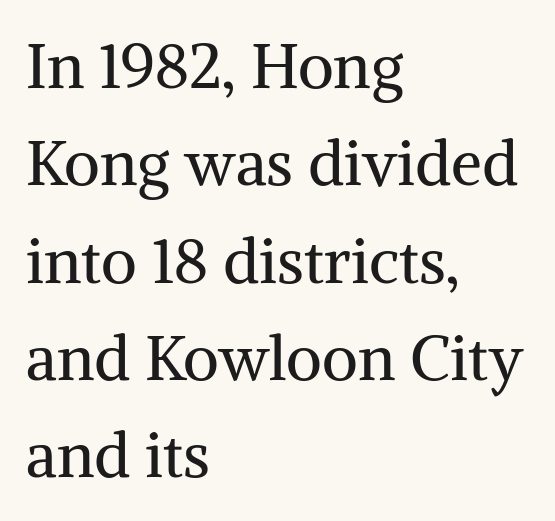
Q: Is the text bold? A: No.
Q: Is the text italic (slanted)? A: No, it is upright.
Q: Is the typeface a serif or a sans-serif typeface? A: Serif.
Q: Is the text underlined? A: No.
Q: How is the paragraph aligned? A: Left-aligned.
Q: Is the spacing between letters normal or unusually wide? A: Normal.
Q: Is the spacing between lines tight, normal or loose? A: Normal.
Q: Width (condensed, normal, or wide)? A: Normal.
Q: Stroke contrast? A: Medium.
Q: x-height? A: Medium.
Q: Monospaced? A: No.
